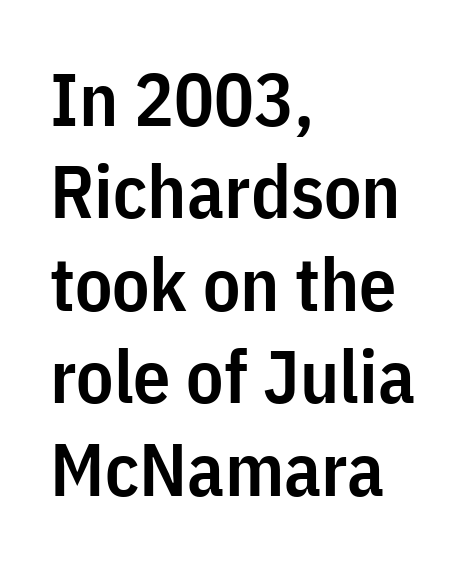
{"serif": "no", "italic": "no", "bold": "semi", "weight": "semibold", "width": "condensed", "stroke_contrast": "low", "x_height": "medium", "monospaced": "no", "underline": "no", "align": "left", "line_spacing": "normal", "line_spacing_ratio": 1.25, "letter_spacing": "normal", "letter_spacing_em": 0.0, "glyph_px": 74}
